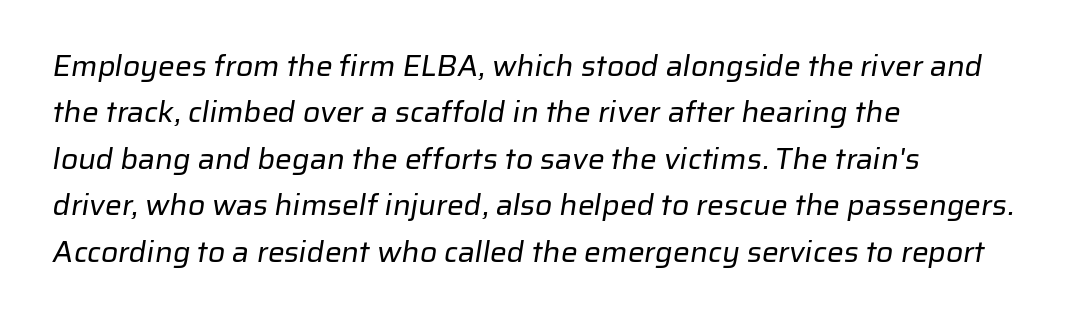
Q: Is the text bold? A: No.
Q: Is the typeface a serif or a sans-serif typeface? A: Sans-serif.
Q: Is the text underlined? A: No.
Q: How is the paragraph aligned? A: Left-aligned.
Q: Is the spacing between letters normal or unusually wide? A: Normal.
Q: Is the spacing between lines tight, normal or loose? A: Normal.
Q: Width (condensed, normal, or wide)? A: Normal.
Q: Stroke contrast? A: Low.
Q: x-height? A: Medium.
Q: Monospaced? A: No.
